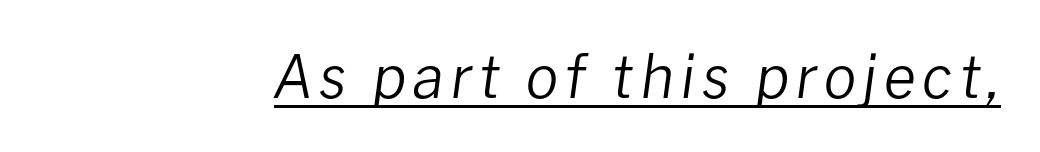
The image shows 59 px regular-weight type, italic (leaning right); set underlined; low stroke contrast and a medium x-height.
